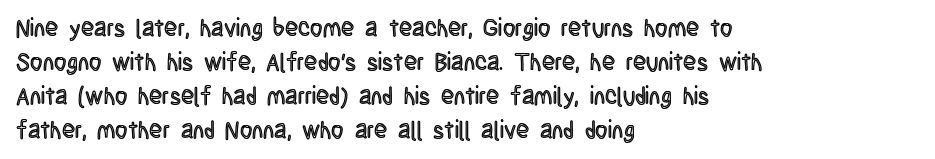
The image shows 24 px text type, upright; set left-aligned, normal line spacing (1.41x), normal letter spacing, not underlined.
